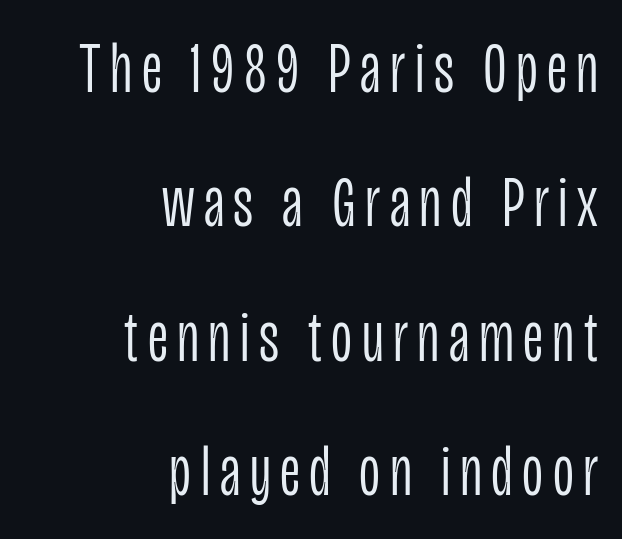
{"serif": "no", "italic": "no", "bold": "no", "weight": "light", "width": "condensed", "stroke_contrast": "low", "x_height": "large", "monospaced": "no", "underline": "no", "align": "right", "line_spacing_ratio": 1.84, "glyph_px": 73}
